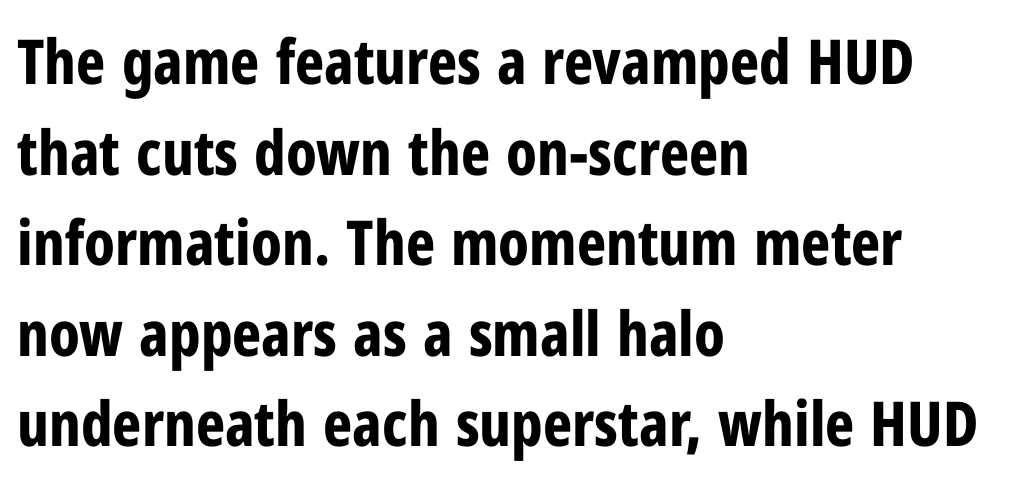
The image shows 62 px bold, condensed sans-serif type, upright; set left-aligned, normal line spacing (1.46x), normal letter spacing, not underlined; low stroke contrast and a medium x-height.
